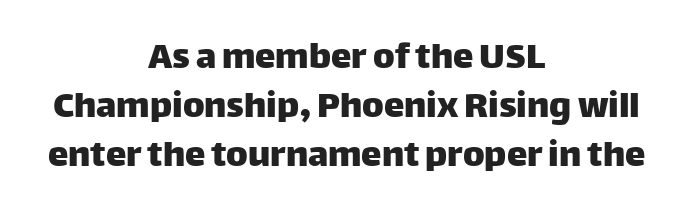
Q: Is the text italic (slanted)? A: No, it is upright.
Q: Is the typeface a serif or a sans-serif typeface? A: Sans-serif.
Q: Is the text underlined? A: No.
Q: How is the paragraph aligned? A: Centered.
Q: Is the spacing between letters normal or unusually wide? A: Normal.
Q: Width (condensed, normal, or wide)? A: Normal.
Q: Stroke contrast? A: Low.
Q: x-height? A: Large.
Q: Monospaced? A: No.
